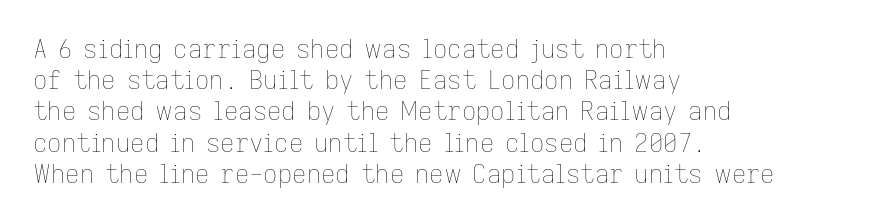
The image shows 25 px text type, upright; set left-aligned, normal line spacing (1.25x), normal letter spacing, not underlined.
